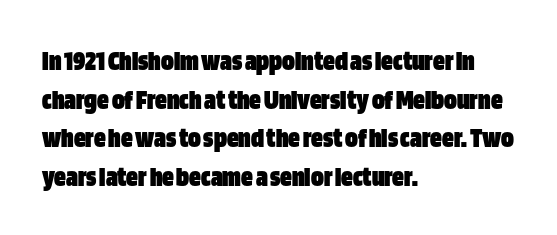
The image shows 29 px heavy, condensed sans-serif type, upright; set left-aligned, normal line spacing (1.33x), normal letter spacing, not underlined; low stroke contrast and a large x-height.
